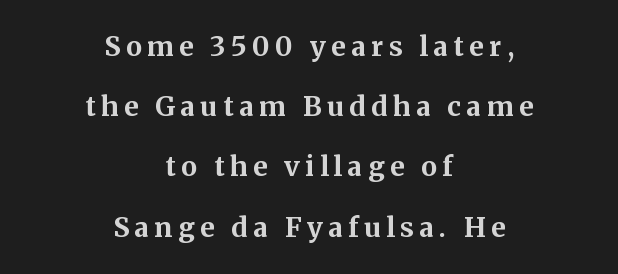
Q: Is the text bold? A: Yes.
Q: Is the text italic (slanted)? A: No, it is upright.
Q: Is the text underlined? A: No.
Q: How is the paragraph aligned? A: Centered.
Q: Is the spacing between letters normal or unusually wide? A: Unusually wide.
Q: Is the spacing between lines tight, normal or loose? A: Loose.
